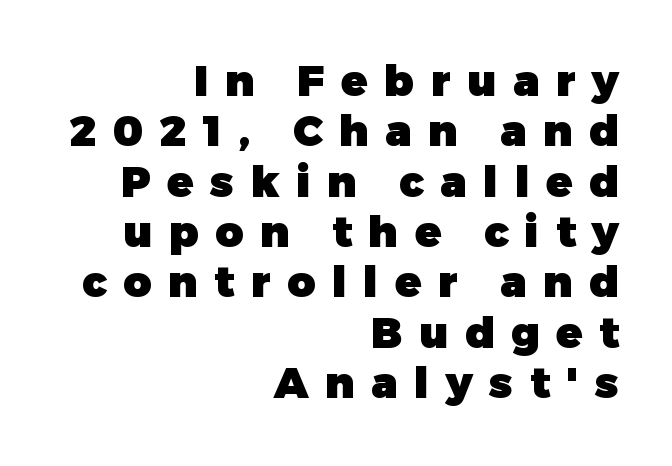
Does the weight exceed regular? Yes, all the way to bold. Spacing verdict: proportional, widths tailored to each character. Leftover space on each line is placed entirely before the opening word. These lines are composed in type without serifs. The rendering inserts visible extra space after every character. No word sits above an underline.
